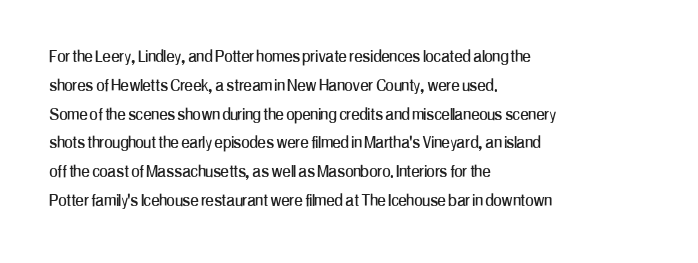
The image shows 20 px text type, upright; set left-aligned, normal line spacing (1.44x), normal letter spacing, not underlined.
